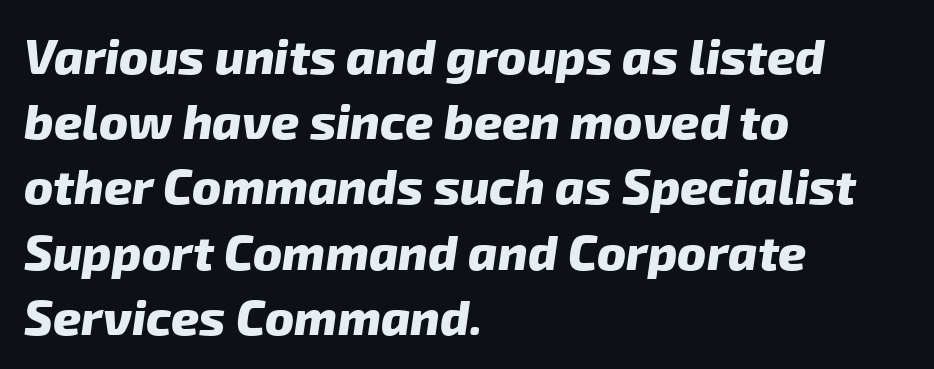
{"serif": "no", "bold": "yes", "weight": "heavy", "width": "normal", "stroke_contrast": "low", "x_height": "medium", "monospaced": "no", "underline": "no", "align": "left", "line_spacing": "normal", "line_spacing_ratio": 1.33, "letter_spacing": "normal", "letter_spacing_em": 0.0, "glyph_px": 49}
